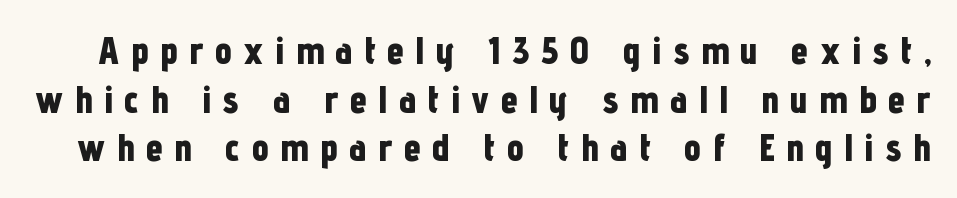
The image shows 39 px bold, condensed sans-serif type, upright; set normal line spacing (1.25x), unusually wide letter spacing (+0.29 em), not underlined; low stroke contrast and a medium x-height.
